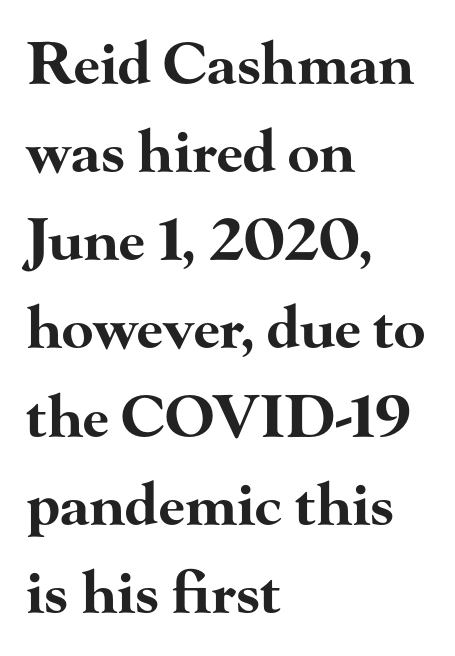
Q: Is the text bold? A: Yes.
Q: Is the text italic (slanted)? A: No, it is upright.
Q: Is the typeface a serif or a sans-serif typeface? A: Serif.
Q: Is the text underlined? A: No.
Q: How is the paragraph aligned? A: Left-aligned.
Q: Is the spacing between letters normal or unusually wide? A: Normal.
Q: Is the spacing between lines tight, normal or loose? A: Normal.
Q: Width (condensed, normal, or wide)? A: Wide.
Q: Stroke contrast? A: High.
Q: x-height? A: Small.
Q: Monospaced? A: No.
